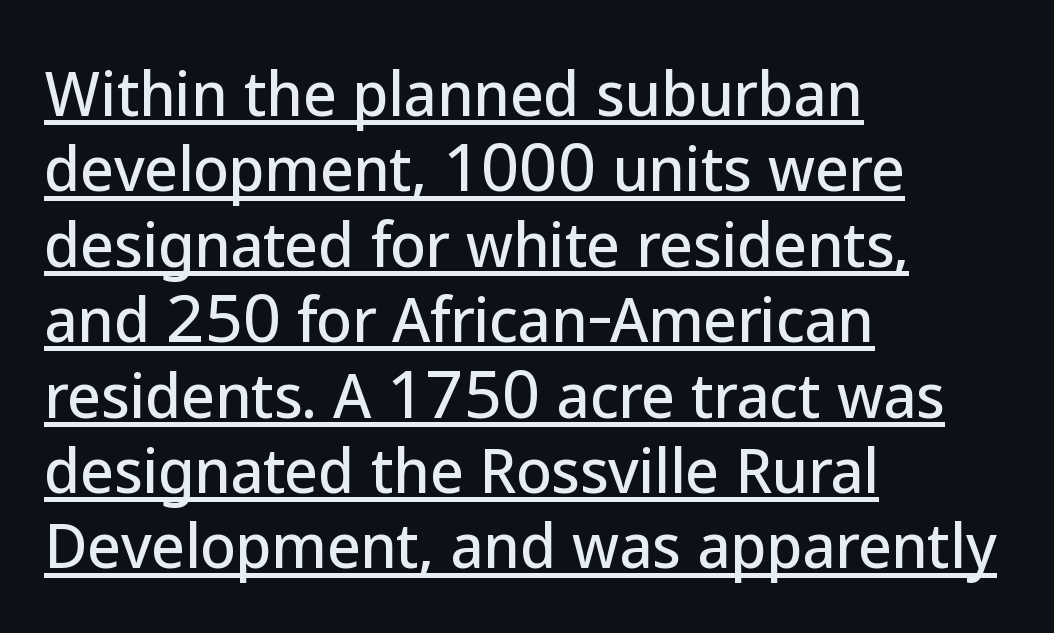
The image shows 58 px sans-serif type, upright; set left-aligned, normal line spacing (1.3x), normal letter spacing, underlined; low stroke contrast and a medium x-height.
